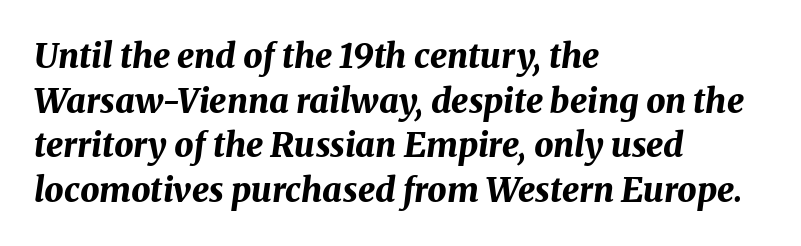
{"italic": "yes", "lean": "right", "slant_degrees": 8, "bold": "yes", "weight": "bold", "width": "normal", "stroke_contrast": "medium", "x_height": "medium", "monospaced": "no", "underline": "no", "align": "left", "line_spacing": "normal", "line_spacing_ratio": 1.31, "letter_spacing": "normal", "letter_spacing_em": 0.0, "glyph_px": 34}
